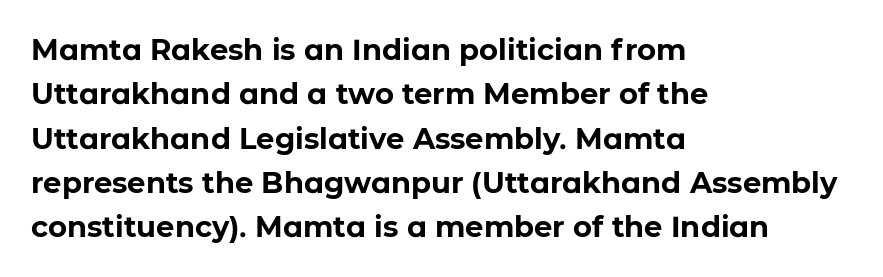
The image shows 29 px bold sans-serif type, upright; set left-aligned, normal line spacing (1.53x), normal letter spacing, not underlined; low stroke contrast and a medium x-height.
